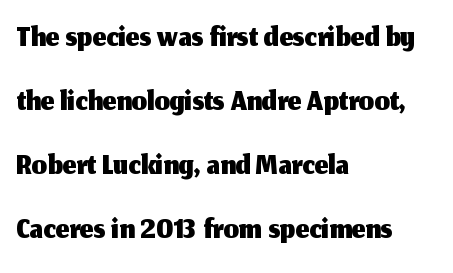
Successive baselines arrive at the customary interval. Varying glyph widths throughout — classic text-font behaviour. All the whitespace from short lines collects on the right. Has an underline been added? It has not. Designer's note — italics off, roman on. This is sans-serif lettering, the kind often seen on screens and signage.
